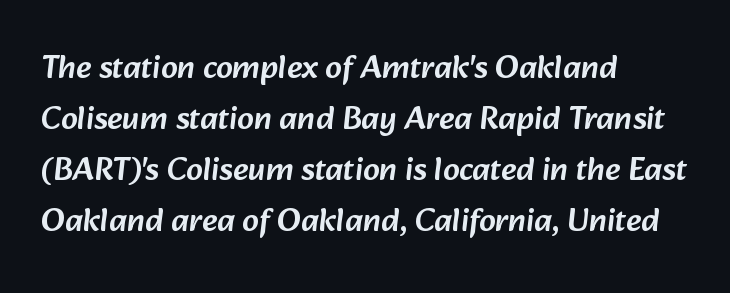
The image shows 33 px sans-serif type; set left-aligned, normal line spacing (1.55x), normal letter spacing, not underlined; low stroke contrast and a medium x-height.
